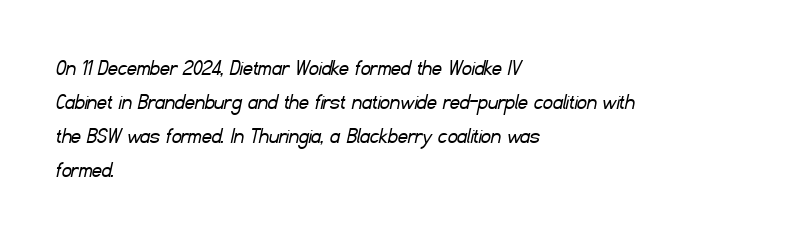
This rendering uses left alignment, leaving the right contour irregular. The space beneath each line is pristine and unruled. The passage shown stacks its lines at a standard gap. Inter-character spacing is left at the font's built-in metrics. Weight class: somewhere from thin through regular.
